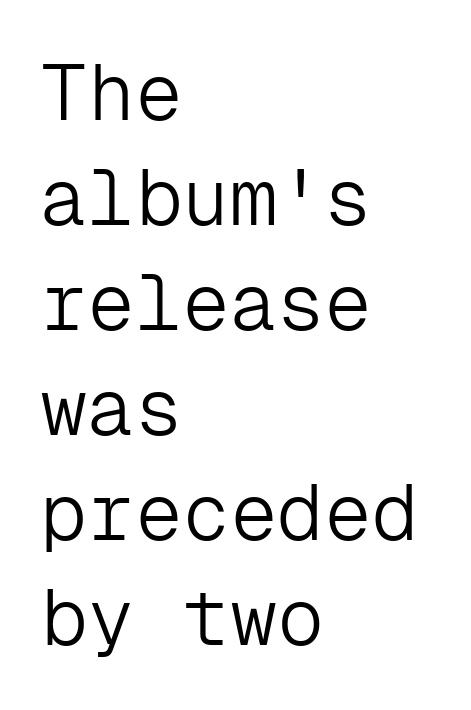
{"serif": "no", "italic": "no", "bold": "no", "weight": "light", "width": "normal", "stroke_contrast": "low", "x_height": "medium", "monospaced": "yes", "underline": "no", "align": "left", "line_spacing": "normal", "line_spacing_ratio": 1.33, "letter_spacing": "normal", "letter_spacing_em": 0.0, "glyph_px": 79}
